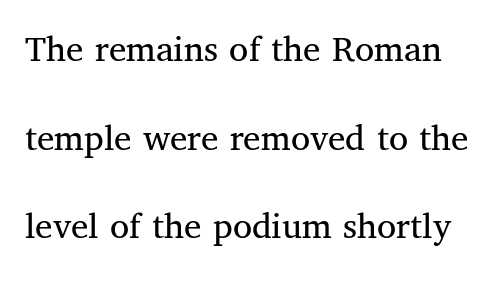
Type without underlining. Nobody touched the tracking dial on this one. To sum up the face: it has serifs. This is roman type, the default non-slanted kind. Does the leading feel generous? Absolutely, it's lavish.
